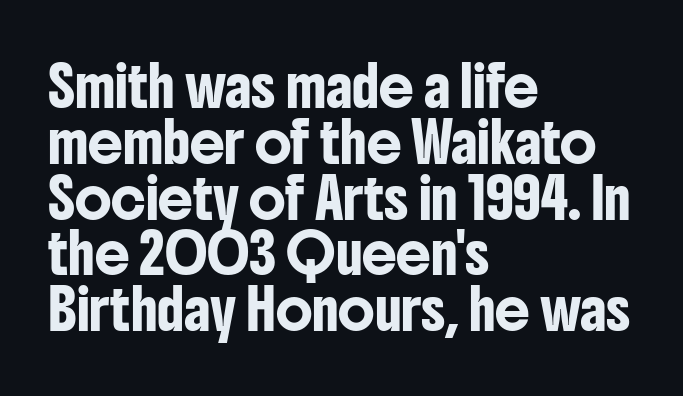
{"serif": "no", "italic": "no", "width": "condensed", "stroke_contrast": "low", "x_height": "medium", "monospaced": "no", "underline": "no", "align": "left", "line_spacing": "normal", "line_spacing_ratio": 1.43, "letter_spacing": "normal", "letter_spacing_em": 0.0, "glyph_px": 39}
